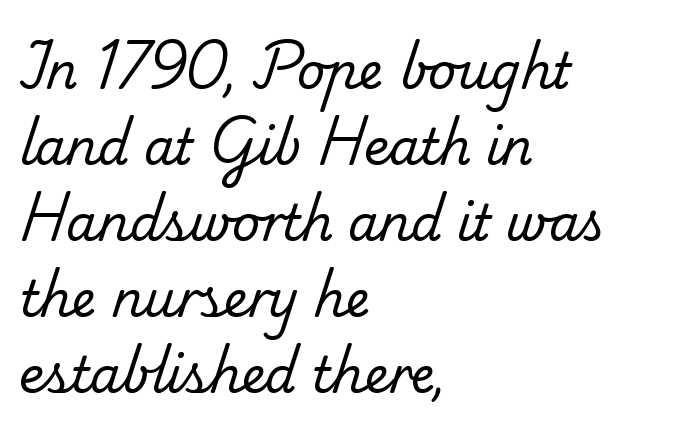
{"serif": "yes", "bold": "no", "weight": "regular", "width": "normal", "stroke_contrast": "low", "x_height": "small", "monospaced": "no", "underline": "no", "align": "left", "line_spacing": "normal", "line_spacing_ratio": 1.55, "letter_spacing": "normal", "letter_spacing_em": 0.0, "glyph_px": 49}
